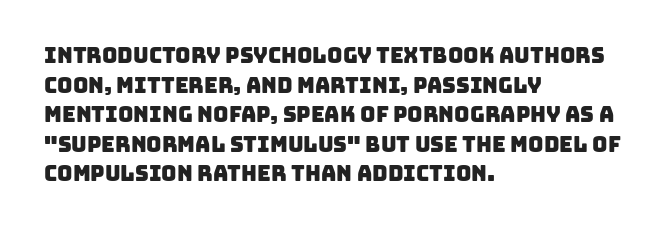
{"underline": "no", "align": "left", "line_spacing": "normal", "line_spacing_ratio": 1.41, "letter_spacing": "normal", "letter_spacing_em": 0.0, "glyph_px": 21}
